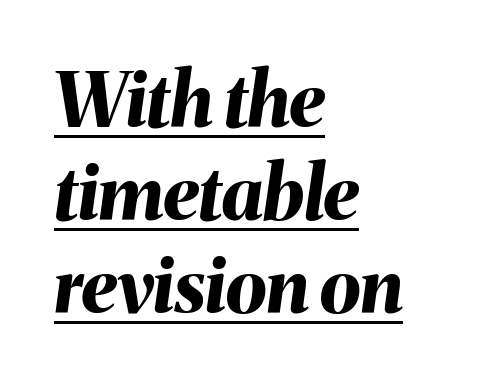
Q: Is the text bold? A: Yes.
Q: Is the text italic (slanted)? A: Yes, it leans right by about 8 degrees.
Q: Is the text underlined? A: Yes.
Q: How is the paragraph aligned? A: Left-aligned.
Q: Is the spacing between letters normal or unusually wide? A: Normal.
Q: Is the spacing between lines tight, normal or loose? A: Normal.
Q: Width (condensed, normal, or wide)? A: Normal.
Q: Stroke contrast? A: Medium.
Q: x-height? A: Medium.
Q: Monospaced? A: No.
